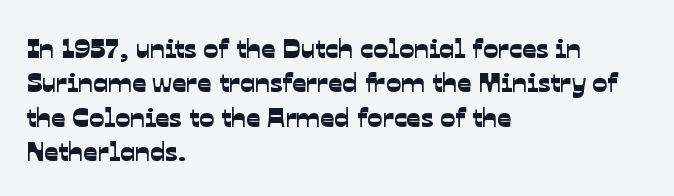
This is sans-serif lettering, the kind often seen on screens and signage. The zone under the glyphs is completely vacant. The letters advance in unequal steps, a hallmark of proportional type. These lines keep a tight, regular rhythm from letter to letter. The lines in this sample share a left origin and differ only in where they stop.
